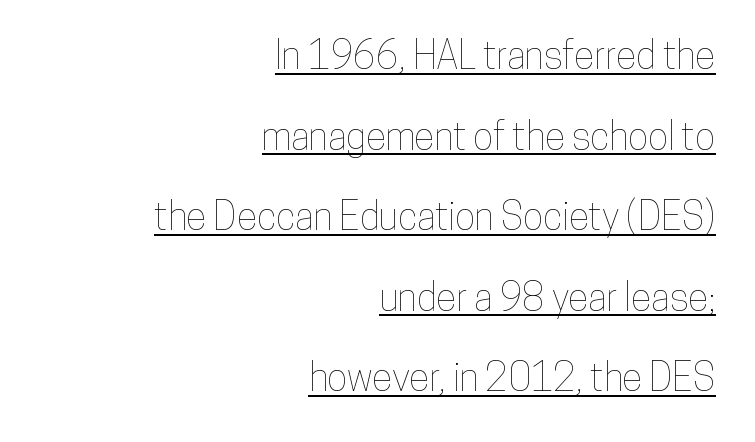
One-word summary of the alignment: right. This rendering features underlined lettering. Interline gaps are noticeably wide in this sample. The tracking reads as untouched default to a designer's eye.
